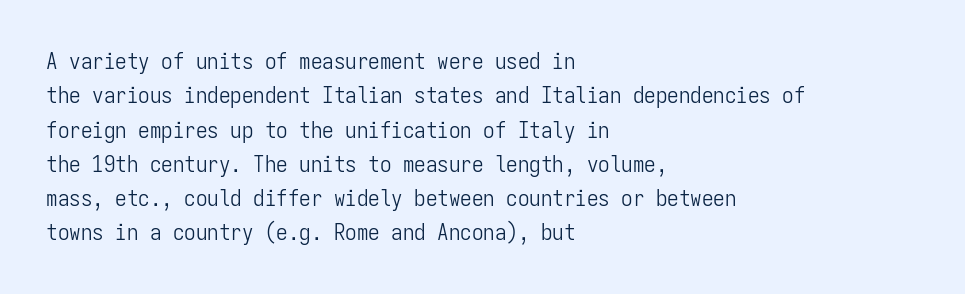
The vertical gap from one line to the next is medium. These lines were composed using upright roman letters. Horizontal alignment here is leftward, the default for most running prose. The gaps between neighbouring characters are ordinary and unremarkable. Weight: regular or lighter.
